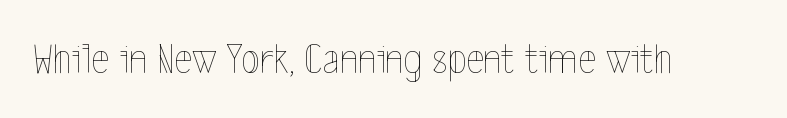
Q: Is the text bold? A: No.
Q: Is the text italic (slanted)? A: No, it is upright.
Q: Is the text underlined? A: No.
Q: Is the spacing between letters normal or unusually wide? A: Normal.
Q: Width (condensed, normal, or wide)? A: Condensed.
Q: x-height? A: Medium.
Q: Monospaced? A: No.
